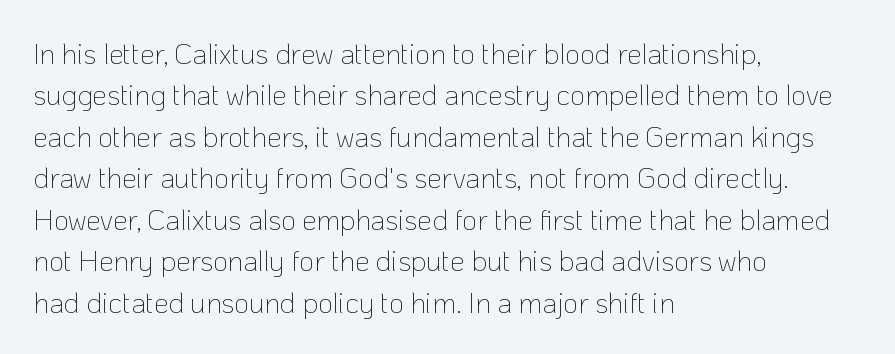
The image shows 29 px thin sans-serif type, upright; set left-aligned, normal line spacing (1.43x), normal letter spacing, not underlined; low stroke contrast and a medium x-height.
